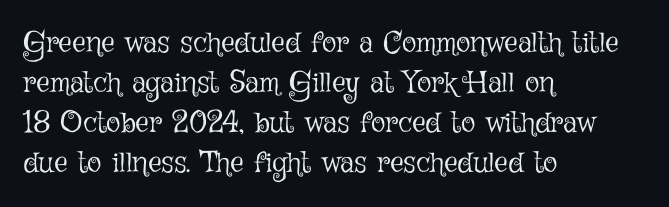
{"italic": "no", "bold": "no", "weight": "light", "width": "normal", "stroke_contrast": "low", "x_height": "medium", "monospaced": "no", "underline": "no", "align": "left", "line_spacing": "normal", "line_spacing_ratio": 1.33, "letter_spacing": "normal", "letter_spacing_em": 0.0, "glyph_px": 30}
